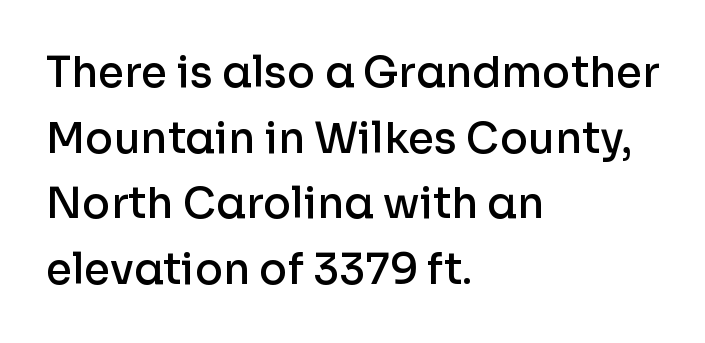
Is there any slant? The stems are plumb. The foot of each line stays bare and open. The passage is arranged the way most books set body copy — flush left. Grotesque or geometric, the face here clearly has no serifs. The letters advance in unequal steps, a hallmark of proportional type. Students, this is semibold: more ink than regular, less than bold.
